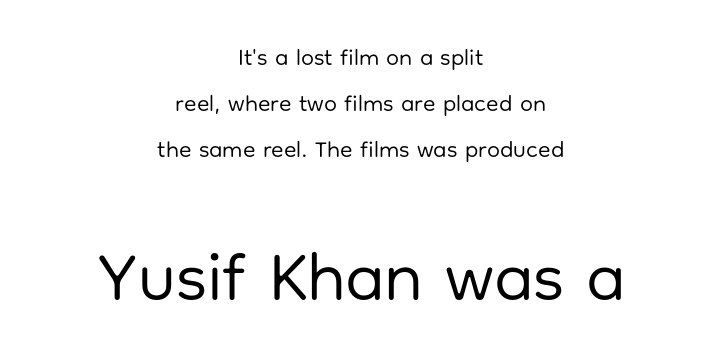
Q: Is the text bold? A: No.
Q: Is the text italic (slanted)? A: No, it is upright.
Q: Is the typeface a serif or a sans-serif typeface? A: Sans-serif.
Q: Is the text underlined? A: No.
Q: How is the paragraph aligned? A: Centered.
Q: Is the spacing between letters normal or unusually wide? A: Normal.
Q: Is the spacing between lines tight, normal or loose? A: Loose.
Q: Which block of text is set in a larger size, the first (top) or the second (bottom)? A: The second (bottom) one.
Q: Width (condensed, normal, or wide)? A: Normal.
Q: Stroke contrast? A: Low.
Q: x-height? A: Medium.
Q: Monospaced? A: No.
